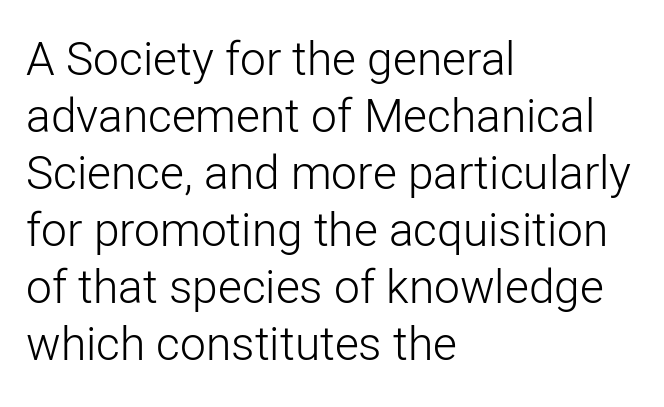
Has an underline been added? It has not. The paragraph has a hard left edge and a soft right edge. Each letter's strokes conclude bluntly, with no projecting serifs. This sample uses an upright cut, with every glyph sitting square on the baseline.
